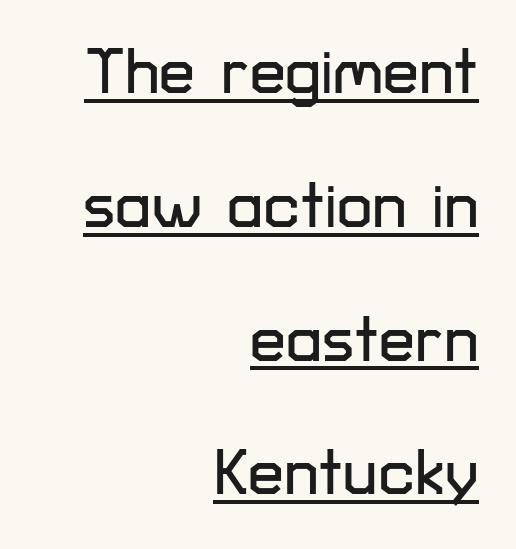
{"serif": "no", "italic": "no", "width": "normal", "stroke_contrast": "low", "x_height": "medium", "monospaced": "no", "underline": "yes", "align": "right", "line_spacing": "loose", "line_spacing_ratio": 2.09, "letter_spacing": "normal", "letter_spacing_em": 0.0, "glyph_px": 64}
